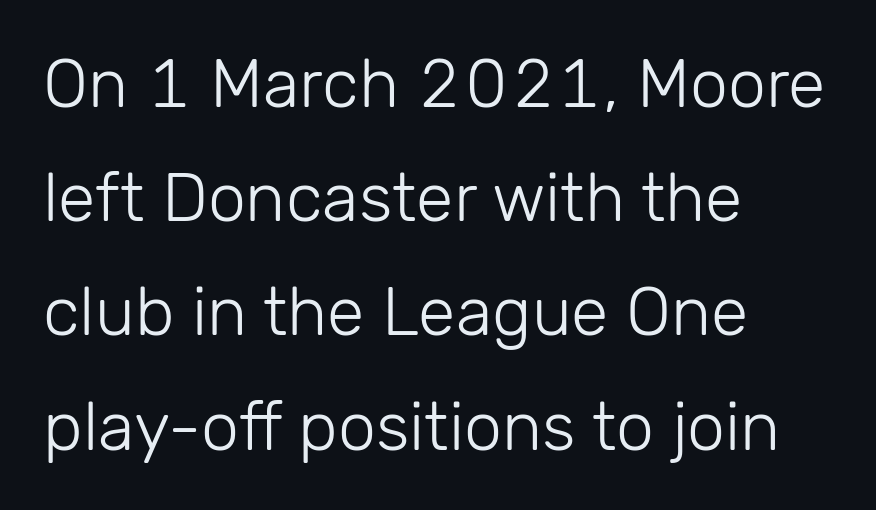
Quick note: not italic, upright. Quick note: interline space is typical. Regarding serifs, this sample does without them. Each letter keeps its own natural width here, so spacing adapts to shape. Counters stay open thanks to moderate or lighter strokes.
